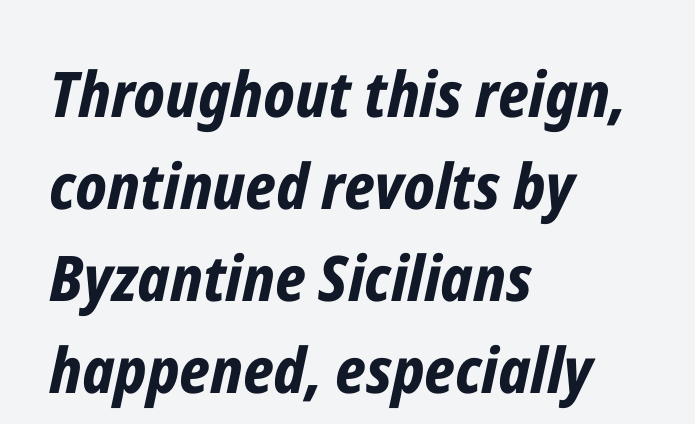
The image shows 63 px bold, condensed type, italic (leaning right); set left-aligned, normal line spacing (1.46x), normal letter spacing, not underlined; low stroke contrast and a medium x-height.
